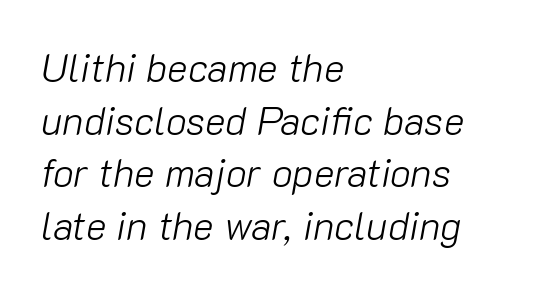
The image shows 39 px light type, italic (leaning right); set left-aligned, normal line spacing (1.35x), normal letter spacing, not underlined; low stroke contrast and a medium x-height.
